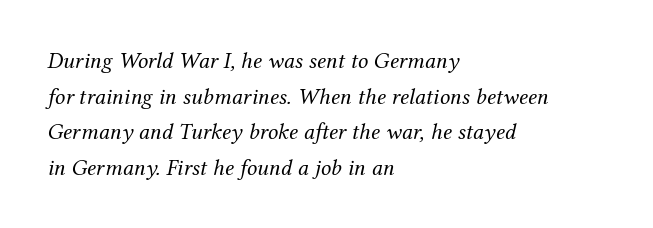
{"italic": "yes", "lean": "right", "slant_degrees": 12, "bold": "no", "underline": "no", "align": "left", "line_spacing": "normal", "line_spacing_ratio": 1.55, "letter_spacing": "normal", "letter_spacing_em": 0.0, "glyph_px": 23}
